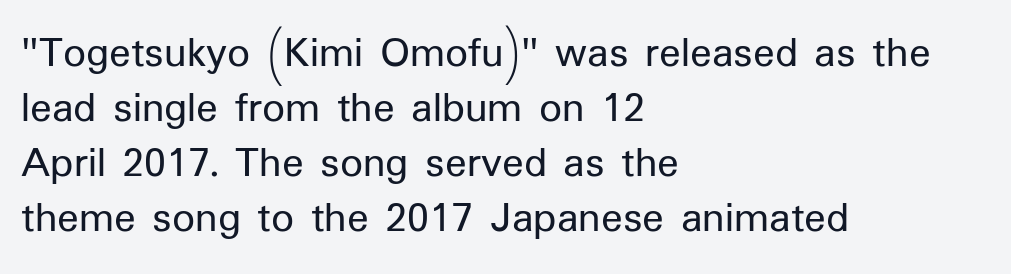
Q: Is the text bold? A: No.
Q: Is the text italic (slanted)? A: No, it is upright.
Q: Is the typeface a serif or a sans-serif typeface? A: Sans-serif.
Q: Is the text underlined? A: No.
Q: How is the paragraph aligned? A: Left-aligned.
Q: Is the spacing between letters normal or unusually wide? A: Normal.
Q: Width (condensed, normal, or wide)? A: Normal.
Q: Stroke contrast? A: Low.
Q: x-height? A: Medium.
Q: Monospaced? A: No.
